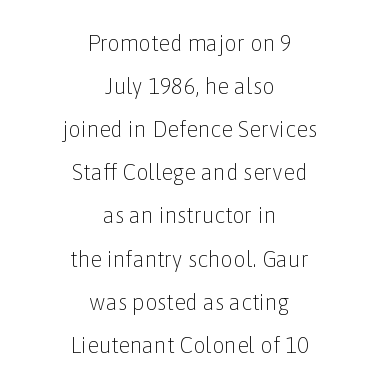
These lines stack symmetrically, like a column narrowing and widening about its center. The specimen reads as upright at a glance. Each word holds together tightly as a unit, with standard inter-letter gaps. Is the stroke heavy? The answer is a plain regular-or-lighter. The glyphs are unaccompanied by any horizontal stroke below them.
